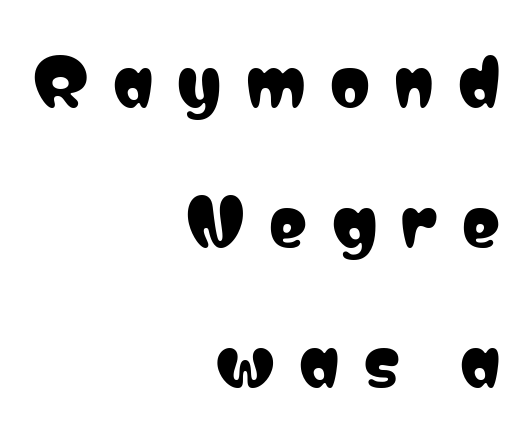
The image shows 63 px condensed sans-serif type, upright; set right-aligned, loose line spacing (2.22x), unusually wide letter spacing (+0.39 em), not underlined; low stroke contrast and a medium x-height.
